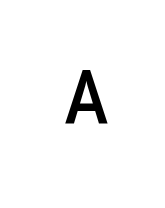
{"serif": "no", "italic": "no", "width": "normal", "stroke_contrast": "low", "x_height": "medium", "monospaced": "yes", "underline": "no", "glyph_px": 76}
